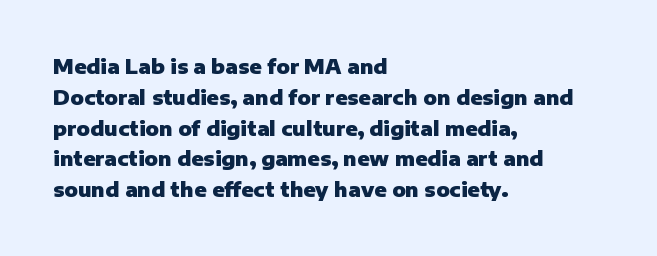
The image shows 20 px bold type, upright; set left-aligned, normal line spacing (1.54x), normal letter spacing, not underlined.
